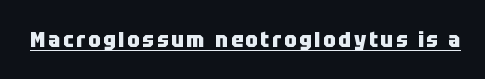
The image shows 22 px bold type, upright; set underlined.
